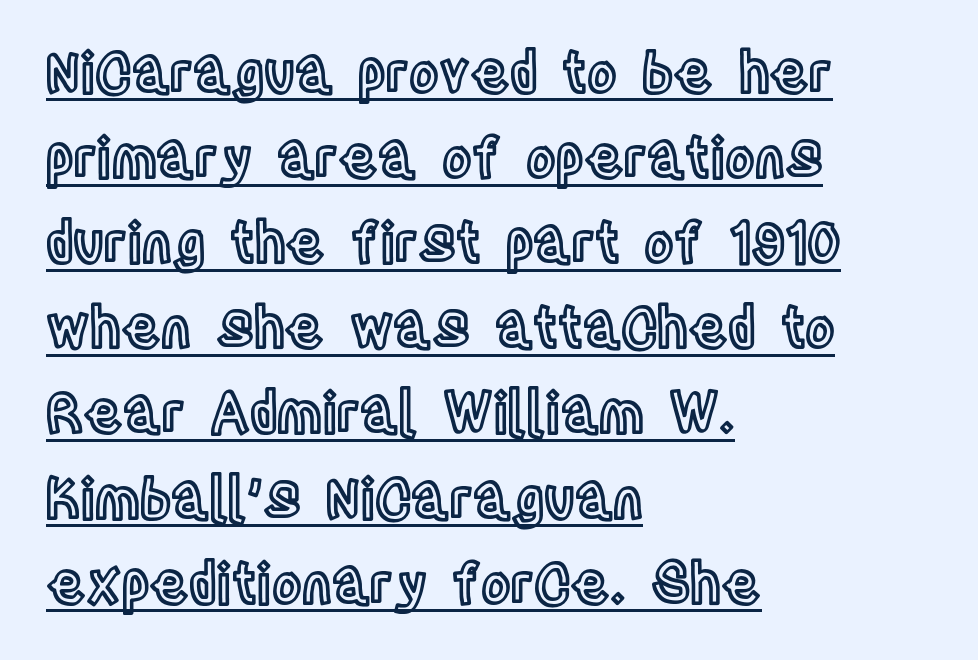
The image shows 56 px condensed type, upright; set left-aligned, normal line spacing (1.52x), normal letter spacing, underlined; a large x-height.
